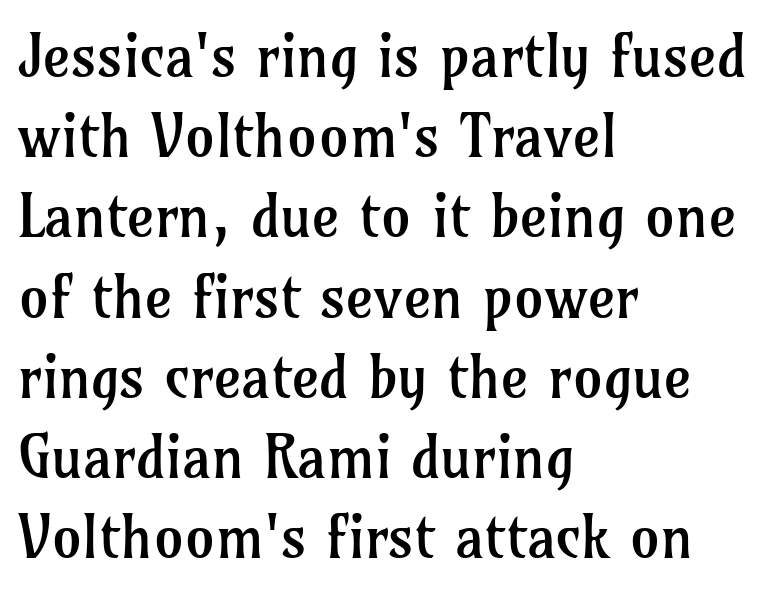
{"serif": "yes", "italic": "no", "bold": "no", "weight": "regular", "width": "normal", "stroke_contrast": "low", "x_height": "medium", "monospaced": "no", "underline": "no", "align": "left", "line_spacing": "normal", "line_spacing_ratio": 1.36, "letter_spacing": "normal", "letter_spacing_em": 0.0, "glyph_px": 59}
